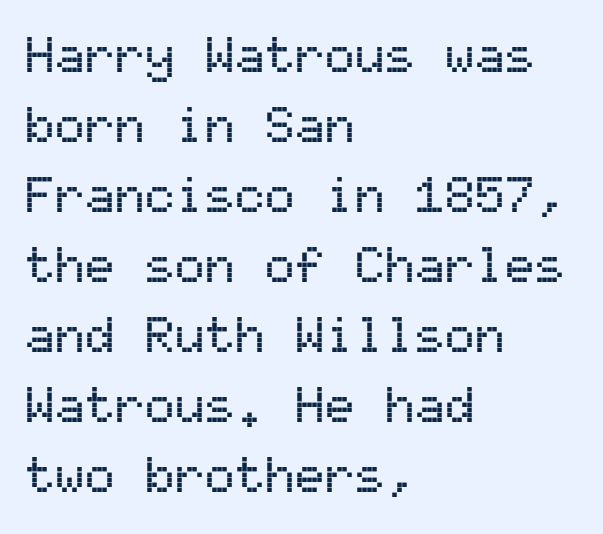
Q: Is the text italic (slanted)? A: No, it is upright.
Q: Is the typeface a serif or a sans-serif typeface? A: Sans-serif.
Q: Is the text underlined? A: No.
Q: How is the paragraph aligned? A: Left-aligned.
Q: Is the spacing between letters normal or unusually wide? A: Normal.
Q: Is the spacing between lines tight, normal or loose? A: Normal.
Q: Width (condensed, normal, or wide)? A: Normal.
Q: Stroke contrast? A: Medium.
Q: x-height? A: Medium.
Q: Monospaced? A: Yes.
